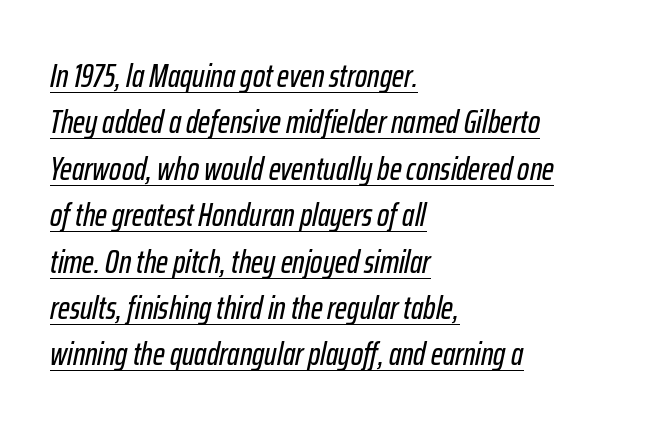
Q: Is the text italic (slanted)? A: Yes, it leans right by about 12 degrees.
Q: Is the text underlined? A: Yes.
Q: How is the paragraph aligned? A: Left-aligned.
Q: Is the spacing between letters normal or unusually wide? A: Normal.
Q: Is the spacing between lines tight, normal or loose? A: Normal.
Q: Width (condensed, normal, or wide)? A: Condensed.
Q: Stroke contrast? A: Low.
Q: x-height? A: Medium.
Q: Monospaced? A: No.
